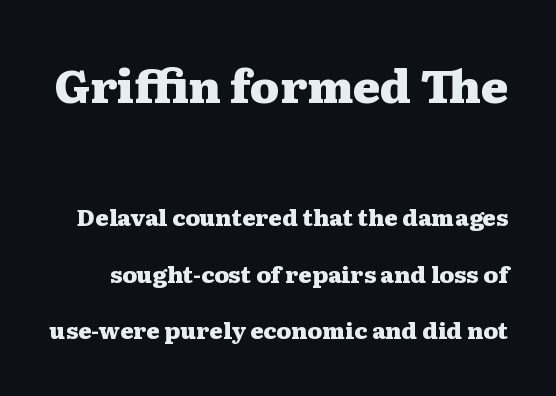
Q: Is the text bold? A: Yes.
Q: Is the text italic (slanted)? A: No, it is upright.
Q: Is the typeface a serif or a sans-serif typeface? A: Serif.
Q: Is the text underlined? A: No.
Q: Is the spacing between letters normal or unusually wide? A: Normal.
Q: Is the spacing between lines tight, normal or loose? A: Loose.
Q: Which block of text is set in a larger size, the first (top) or the second (bottom)? A: The first (top) one.
Q: Width (condensed, normal, or wide)? A: Wide.
Q: Stroke contrast? A: Medium.
Q: x-height? A: Medium.
Q: Monospaced? A: No.
